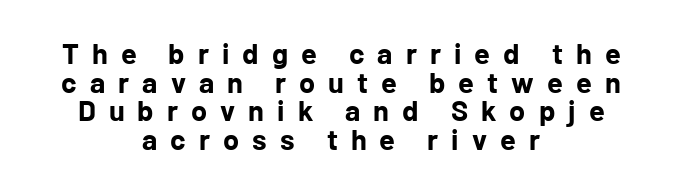
Q: Is the text bold? A: Yes.
Q: Is the text italic (slanted)? A: No, it is upright.
Q: Is the typeface a serif or a sans-serif typeface? A: Sans-serif.
Q: Is the text underlined? A: No.
Q: How is the paragraph aligned? A: Centered.
Q: Is the spacing between letters normal or unusually wide? A: Unusually wide.
Q: Is the spacing between lines tight, normal or loose? A: Tight.
Q: Width (condensed, normal, or wide)? A: Normal.
Q: Stroke contrast? A: Low.
Q: x-height? A: Medium.
Q: Monospaced? A: No.
